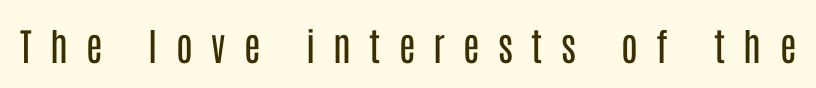
{"serif": "no", "italic": "no", "bold": "no", "weight": "regular", "width": "condensed", "stroke_contrast": "low", "x_height": "large", "monospaced": "no", "underline": "no", "letter_spacing": "wide", "letter_spacing_em": 0.48, "glyph_px": 38}
